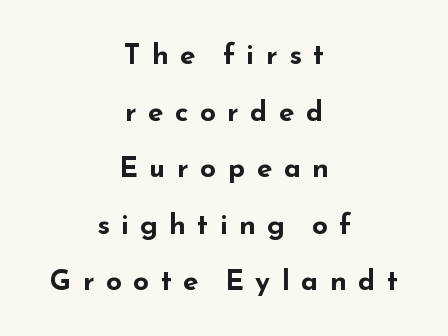
The image shows 28 px bold, wide sans-serif type, upright; set centered, loose line spacing (2.02x), unusually wide letter spacing (+0.41 em), not underlined; low stroke contrast and a small x-height.
